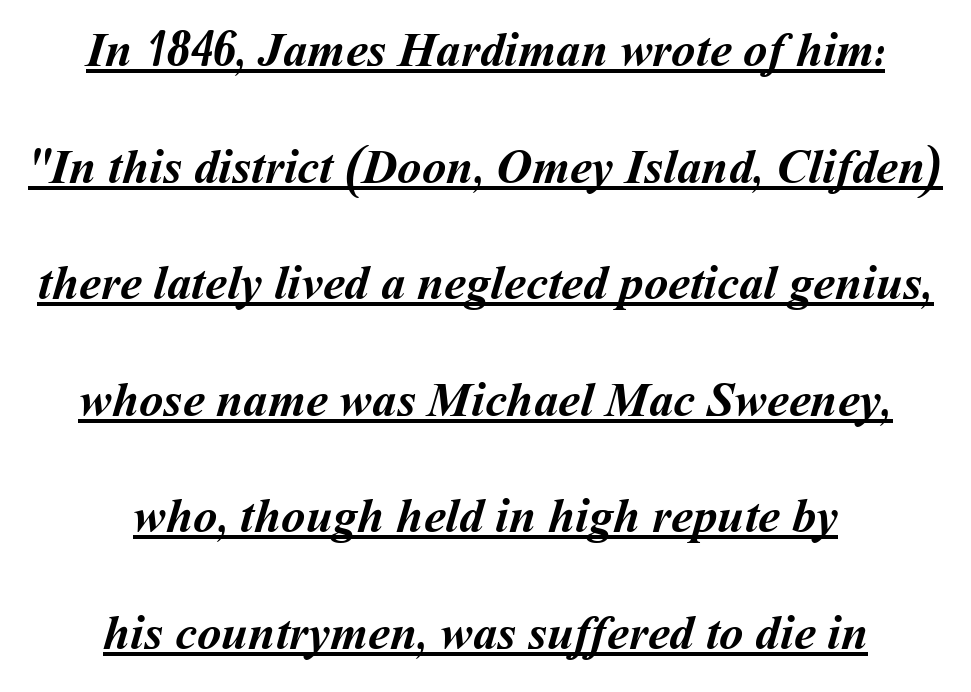
{"bold": "yes", "weight": "semibold", "width": "normal", "stroke_contrast": "medium", "x_height": "medium", "monospaced": "no", "underline": "yes", "align": "center", "line_spacing": "loose", "line_spacing_ratio": 2.38, "letter_spacing": "normal", "letter_spacing_em": 0.0, "glyph_px": 49}
